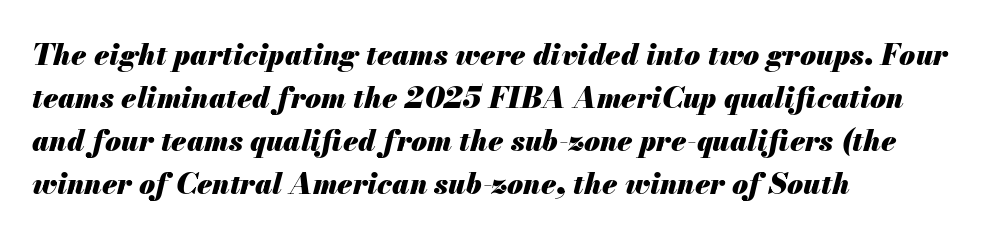
Q: Is the text bold? A: Yes.
Q: Is the text italic (slanted)? A: Yes, it leans right by about 13 degrees.
Q: Is the text underlined? A: No.
Q: How is the paragraph aligned? A: Left-aligned.
Q: Is the spacing between letters normal or unusually wide? A: Normal.
Q: Is the spacing between lines tight, normal or loose? A: Normal.
Q: Width (condensed, normal, or wide)? A: Normal.
Q: Stroke contrast? A: Medium.
Q: x-height? A: Small.
Q: Monospaced? A: No.
